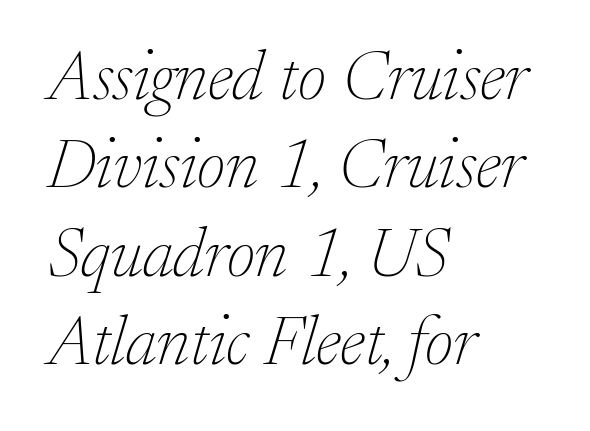
The image shows 69 px thin serif type, italic (leaning right); set left-aligned, normal line spacing (1.28x), normal letter spacing, not underlined; low stroke contrast and a medium x-height.
